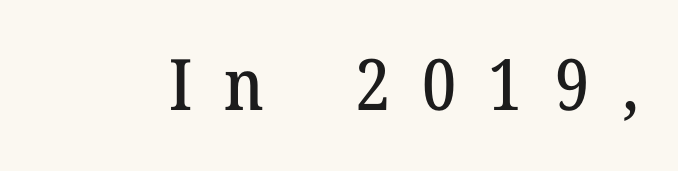
{"serif": "yes", "italic": "no", "width": "normal", "stroke_contrast": "medium", "x_height": "medium", "monospaced": "no", "underline": "no", "letter_spacing": "wide", "letter_spacing_em": 0.45, "glyph_px": 71}
